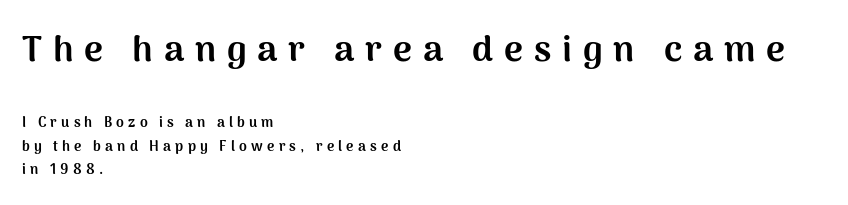
This rendering uses left alignment, leaving the right contour irregular. Summary of vertical rhythm: regular, with standard interline spacing. Do the letters lean? They stand straight. Varying glyph widths throughout — classic text-font behaviour.
